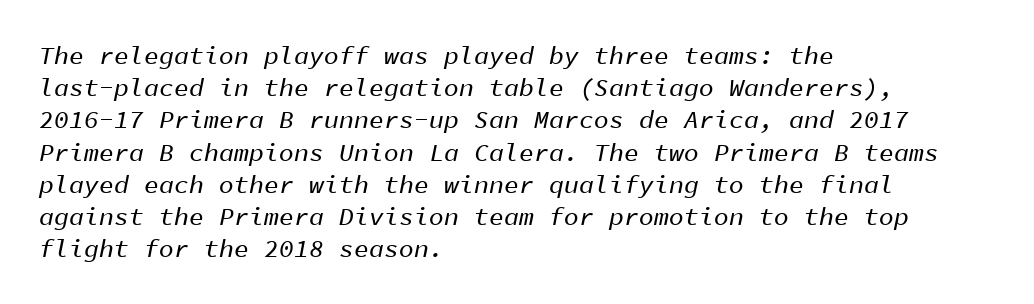
Q: Is the text italic (slanted)? A: Yes, it leans right by about 11 degrees.
Q: Is the text underlined? A: No.
Q: How is the paragraph aligned? A: Left-aligned.
Q: Is the spacing between letters normal or unusually wide? A: Normal.
Q: Is the spacing between lines tight, normal or loose? A: Normal.
